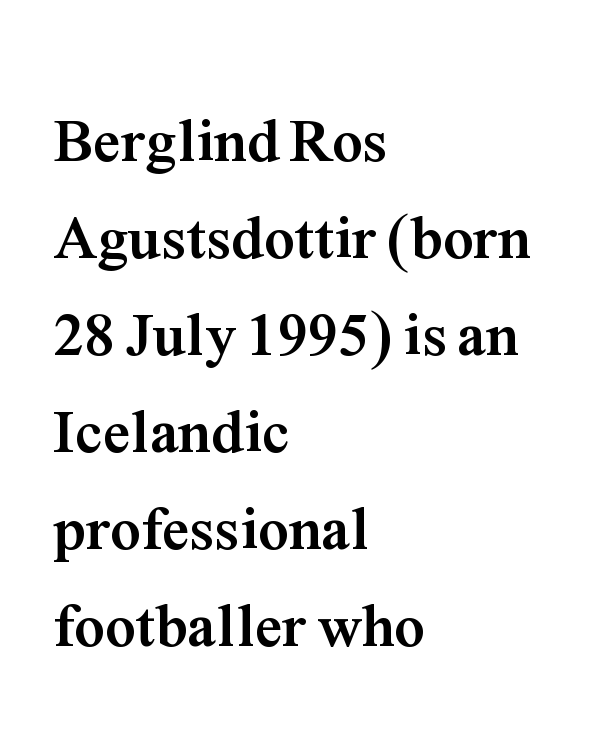
{"serif": "yes", "italic": "no", "bold": "yes", "weight": "semibold", "width": "normal", "stroke_contrast": "medium", "x_height": "medium", "monospaced": "no", "underline": "no", "align": "left", "line_spacing": "normal", "line_spacing_ratio": 1.59, "letter_spacing": "normal", "letter_spacing_em": 0.0, "glyph_px": 61}
